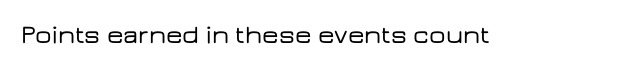
Q: Is the text italic (slanted)? A: No, it is upright.
Q: Is the text underlined? A: No.
Q: Is the spacing between letters normal or unusually wide? A: Normal.
